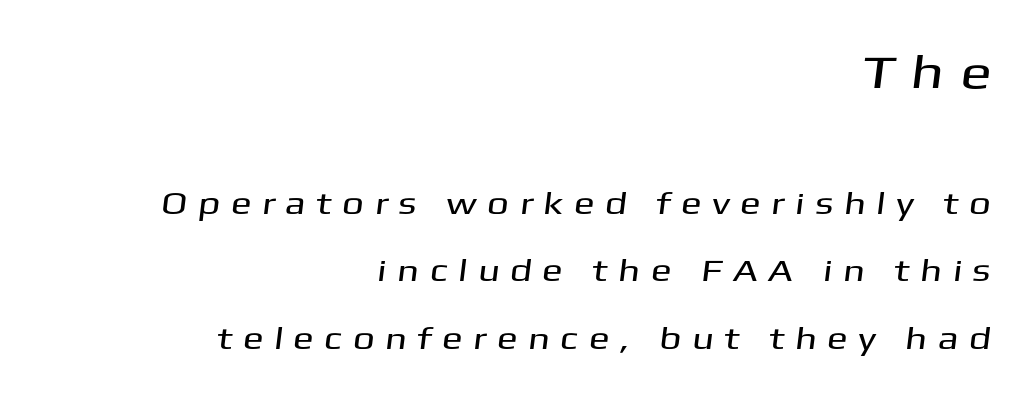
The words here are not underlined. The passage shown is typeset with a sans-serif family. You could fit nearly another row in the gap between these rows. Block one is the big one; block two sits smaller underneath. Letter spacing: wide.
